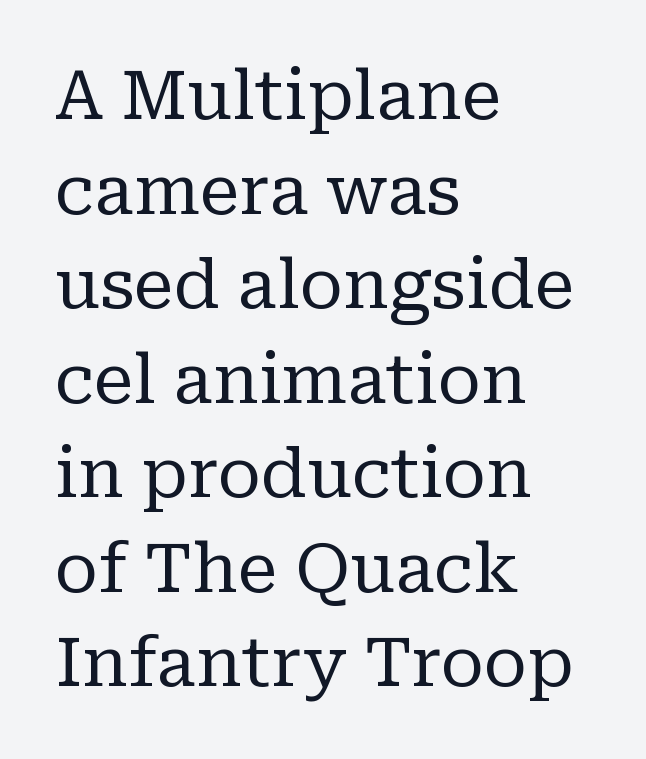
Horizontally, the lines are justified to the leading edge only. The rendering uses natural spacing where letterforms have individual widths. The horizontal fit of the characters is conventional and even. Type without underlining. The passage shown stacks its lines at a standard gap.
